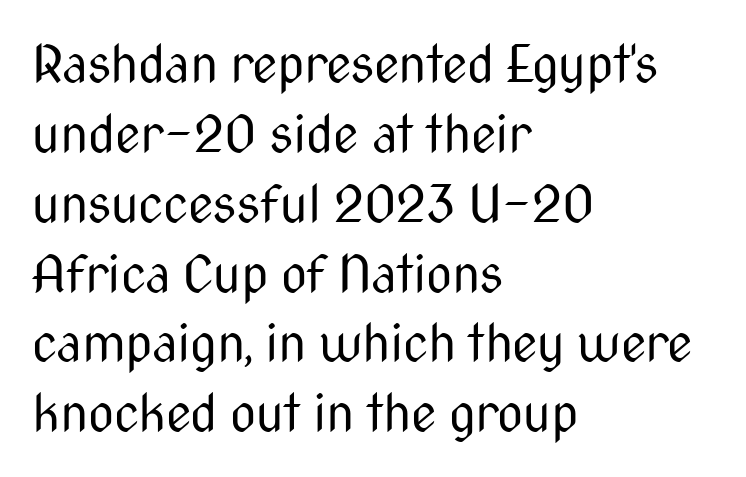
Q: Is the text bold? A: No.
Q: Is the text italic (slanted)? A: No, it is upright.
Q: Is the typeface a serif or a sans-serif typeface? A: Sans-serif.
Q: Is the text underlined? A: No.
Q: How is the paragraph aligned? A: Left-aligned.
Q: Is the spacing between letters normal or unusually wide? A: Normal.
Q: Is the spacing between lines tight, normal or loose? A: Normal.
Q: Width (condensed, normal, or wide)? A: Condensed.
Q: Stroke contrast? A: Medium.
Q: x-height? A: Medium.
Q: Monospaced? A: No.
